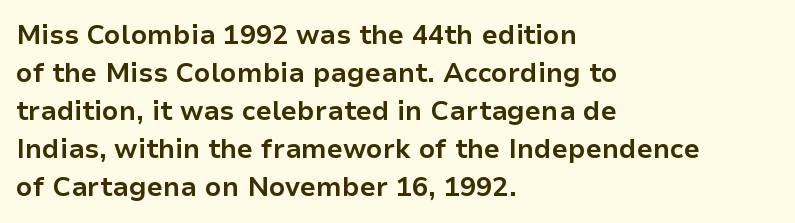
Q: Is the text bold? A: Yes.
Q: Is the text italic (slanted)? A: No, it is upright.
Q: Is the text underlined? A: No.
Q: How is the paragraph aligned? A: Left-aligned.
Q: Is the spacing between letters normal or unusually wide? A: Normal.
Q: Is the spacing between lines tight, normal or loose? A: Normal.
